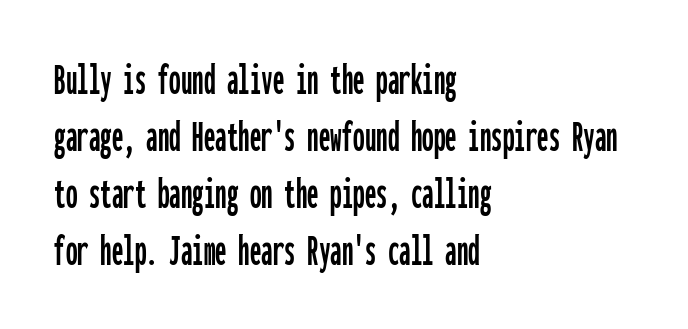
The image shows 46 px condensed sans-serif type, upright, monospaced; set left-aligned, line spacing 1.24x, normal letter spacing, not underlined; low stroke contrast and a medium x-height.
